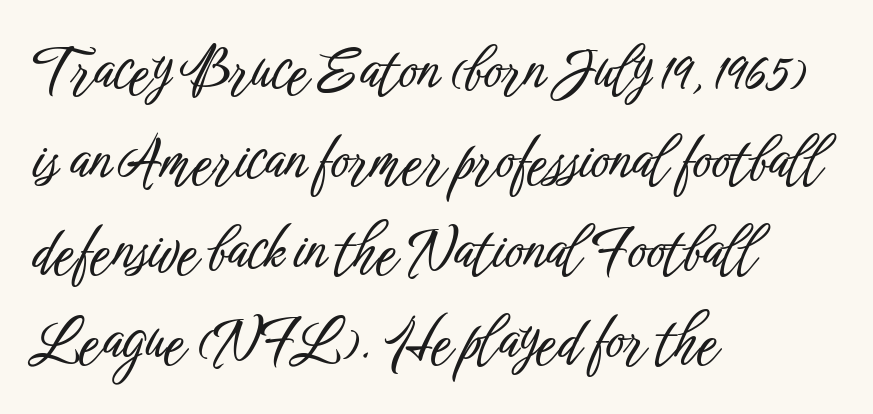
Character widths vary here, with narrow letters taking less room than wide ones. Quick note: interline space is typical. Type style note: lacks serifs. The strip under each line holds only bare page.
